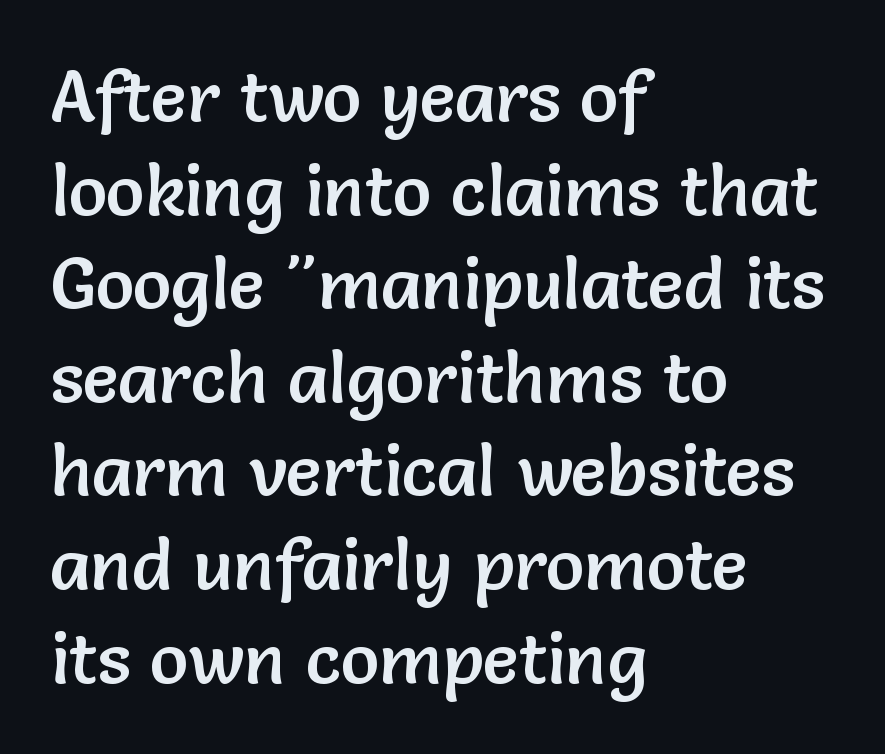
Q: Is the text italic (slanted)? A: No, it is upright.
Q: Is the typeface a serif or a sans-serif typeface? A: Sans-serif.
Q: Is the text underlined? A: No.
Q: How is the paragraph aligned? A: Left-aligned.
Q: Is the spacing between letters normal or unusually wide? A: Normal.
Q: Is the spacing between lines tight, normal or loose? A: Normal.
Q: Width (condensed, normal, or wide)? A: Normal.
Q: Stroke contrast? A: Low.
Q: x-height? A: Medium.
Q: Monospaced? A: No.
